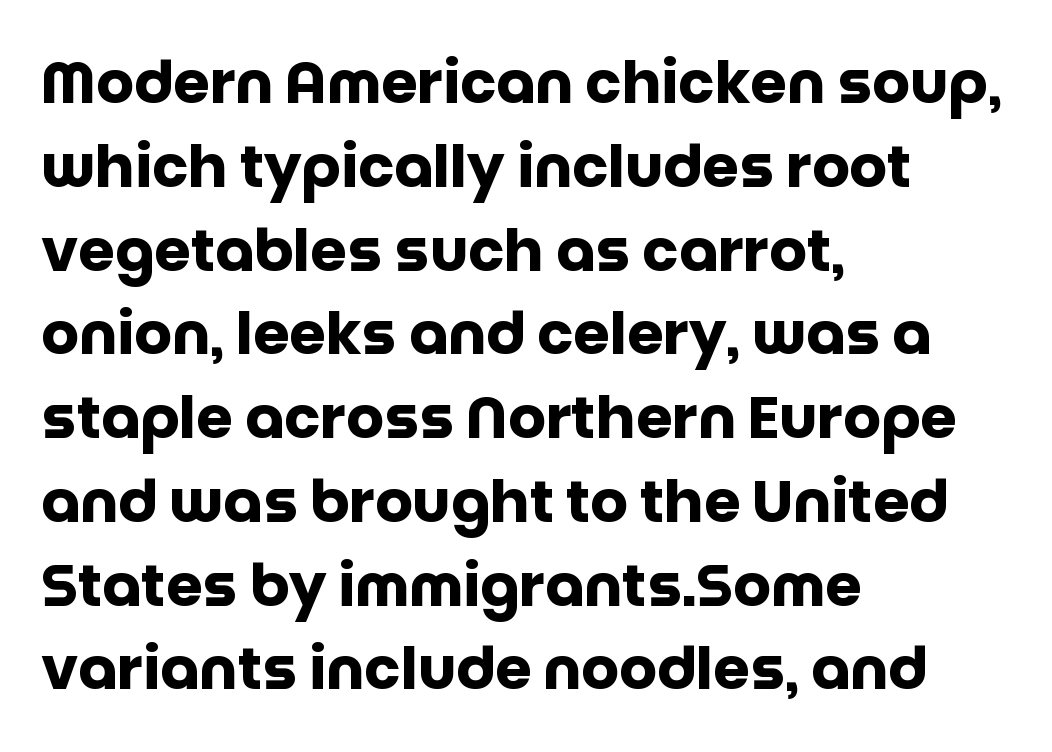
No italicization has been applied; the sample stays upright. The space directly below the letters is spotless. Strong, thick strokes mark this as bold type. Spacing verdict: proportional, widths tailored to each character.
